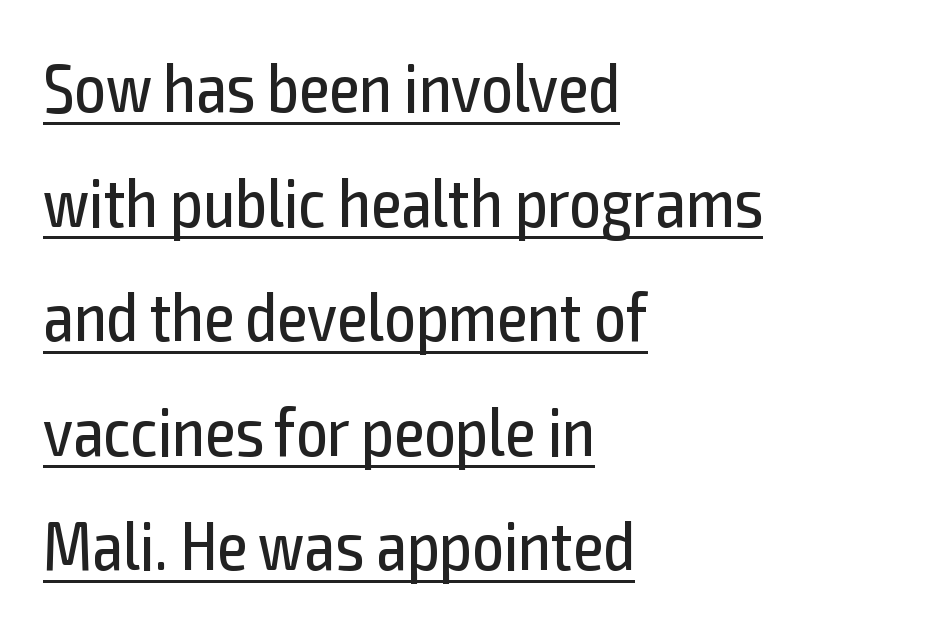
{"serif": "no", "italic": "no", "bold": "no", "weight": "regular", "width": "condensed", "x_height": "medium", "monospaced": "no", "underline": "yes", "align": "left", "line_spacing": "normal", "line_spacing_ratio": 1.66, "letter_spacing": "normal", "letter_spacing_em": 0.0, "glyph_px": 69}
